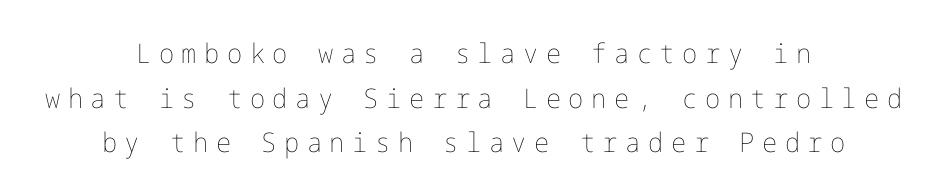
Summary of weight: not heavy and not bold. Someone cranked the tracking dial way up on this one. Baseline-to-baseline distance is the conventional proportion of letter height. This sample uses an upright cut, with every glyph sitting square on the baseline. Honestly, there is no underline to notice here at all. The typesetter chose a symmetrical, centered arrangement here.
